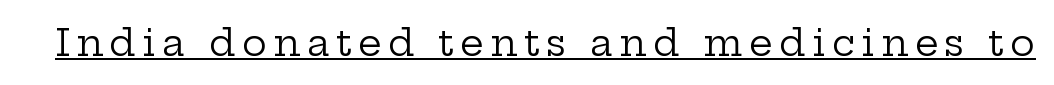
{"serif": "yes", "italic": "no", "bold": "no", "weight": "regular", "width": "wide", "stroke_contrast": "low", "x_height": "medium", "monospaced": "no", "underline": "yes", "glyph_px": 37}
